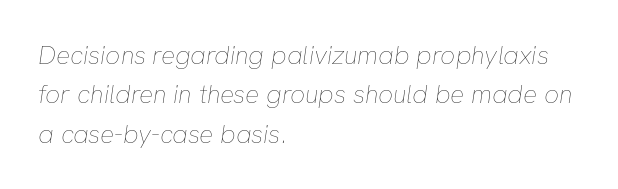
{"italic": "yes", "lean": "right", "slant_degrees": 8, "bold": "no", "underline": "no", "align": "left", "line_spacing": "normal", "line_spacing_ratio": 1.51, "letter_spacing": "normal", "letter_spacing_em": 0.0, "glyph_px": 26}
